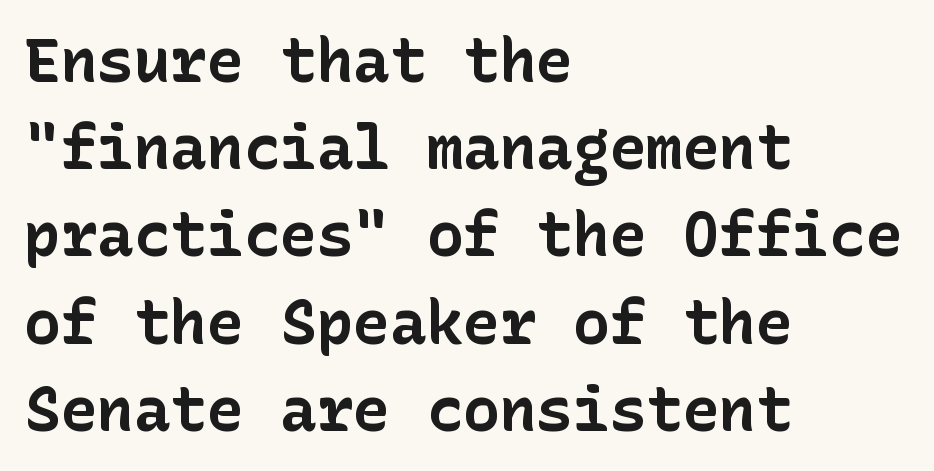
Q: Is the text bold? A: Yes.
Q: Is the text italic (slanted)? A: No, it is upright.
Q: Is the typeface a serif or a sans-serif typeface? A: Sans-serif.
Q: Is the text underlined? A: No.
Q: How is the paragraph aligned? A: Left-aligned.
Q: Is the spacing between letters normal or unusually wide? A: Normal.
Q: Is the spacing between lines tight, normal or loose? A: Normal.
Q: Width (condensed, normal, or wide)? A: Normal.
Q: Stroke contrast? A: Low.
Q: x-height? A: Medium.
